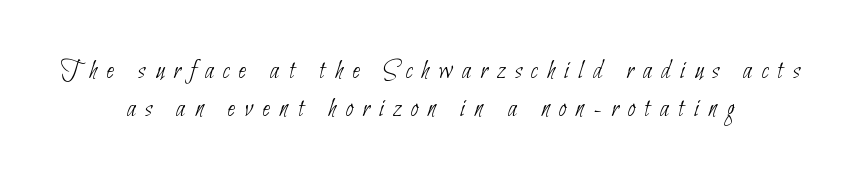
The gaps between neighbouring characters are conspicuously large. Leftover space on each line is divided equally before and after the words. Underlining? Definitely not there. Successive baselines arrive at the customary interval. These glyphs show unthickened strokes, regular width or finer.
